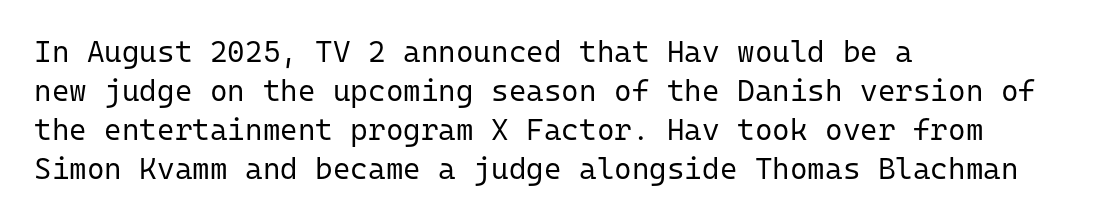
{"serif": "no", "italic": "no", "bold": "no", "weight": "regular", "width": "normal", "stroke_contrast": "low", "x_height": "medium", "monospaced": "yes", "underline": "no", "align": "left", "line_spacing": "normal", "line_spacing_ratio": 1.3, "letter_spacing": "normal", "letter_spacing_em": 0.0, "glyph_px": 30}
